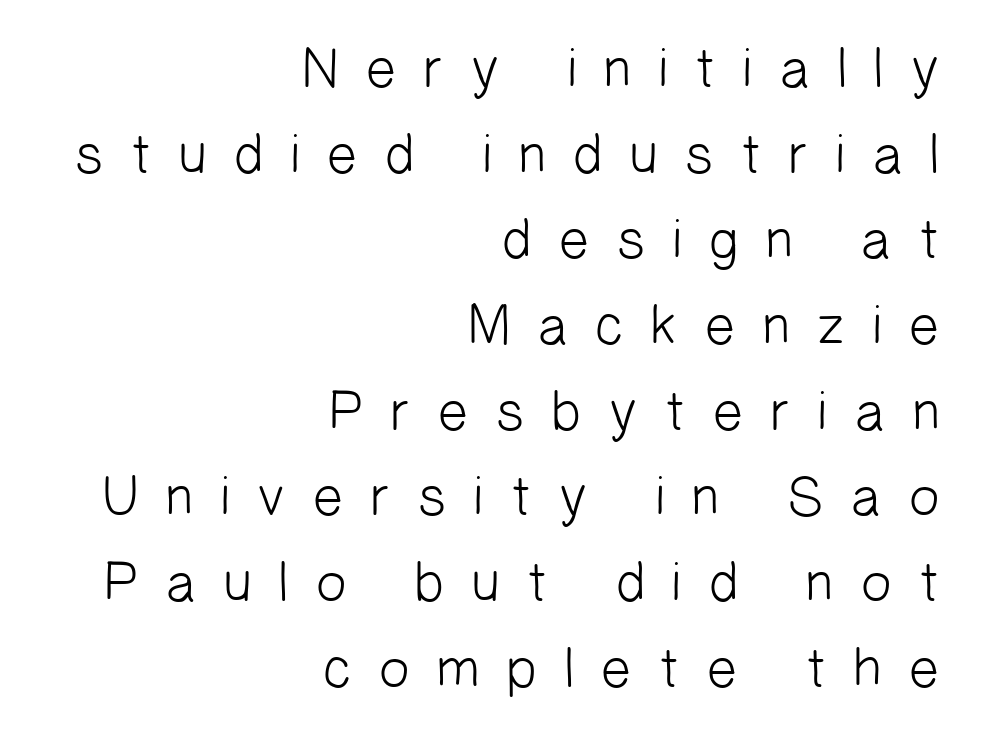
{"serif": "no", "bold": "no", "weight": "light", "width": "normal", "stroke_contrast": "low", "x_height": "medium", "monospaced": "no", "underline": "no", "align": "right", "line_spacing": "normal", "line_spacing_ratio": 1.53, "letter_spacing": "wide", "letter_spacing_em": 0.43, "glyph_px": 56}
